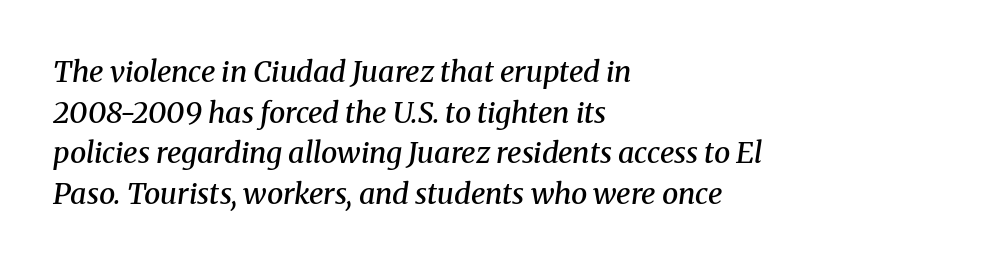
The image shows 29 px semibold serif type, italic (leaning right); set left-aligned, normal line spacing (1.4x), normal letter spacing, not underlined; medium stroke contrast and a medium x-height.
